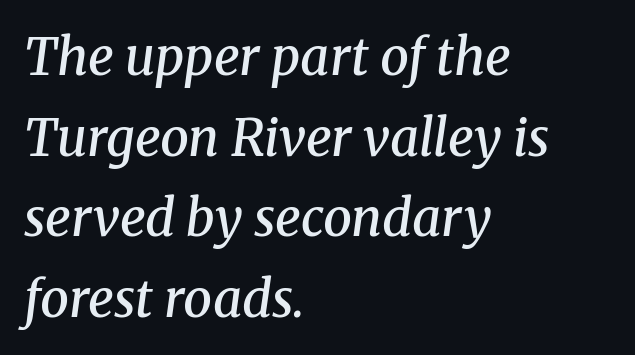
{"serif": "yes", "italic": "yes", "lean": "right", "slant_degrees": 8, "bold": "semi", "weight": "semibold", "width": "normal", "stroke_contrast": "medium", "x_height": "medium", "monospaced": "no", "underline": "no", "align": "left", "line_spacing": "normal", "line_spacing_ratio": 1.58, "letter_spacing": "normal", "letter_spacing_em": 0.0, "glyph_px": 51}
